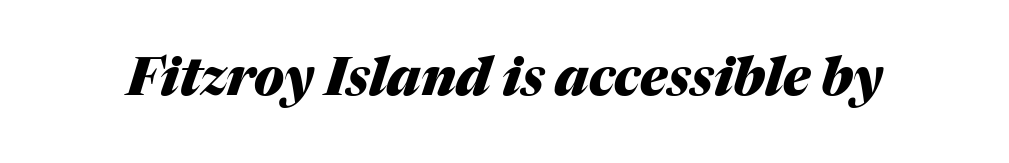
Each letter keeps its own natural width here, so spacing adapts to shape. Tracking here is standard; glyphs follow each other at the usual distance. The strokes are fattened all the way to bold. The lettering tilts uniformly, giving the passage an italic look. Beneath every word, the page is bare.
